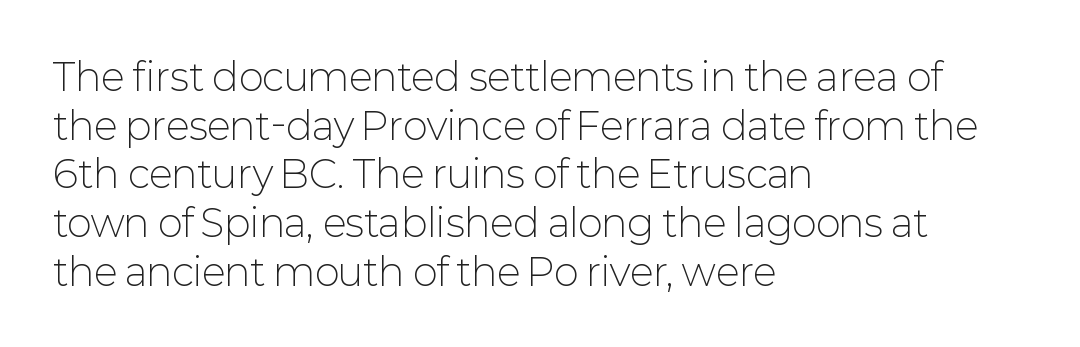
The image shows 38 px light sans-serif type, upright; set left-aligned, normal line spacing (1.28x), normal letter spacing, not underlined; low stroke contrast and a medium x-height.
